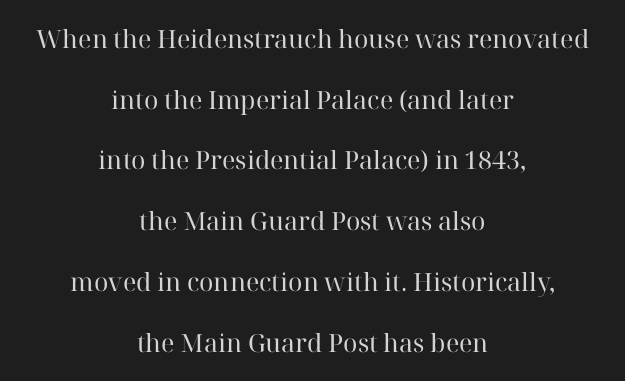
Nobody touched the tracking dial on this one. Descenders are the only things crossing below the line. This sample trades compactness for vertical openness between lines. The rendering positions every line midway between the sides. Ordinary non-slanted type is in use. Compared with a typical body face, this is equally light or lighter still.
